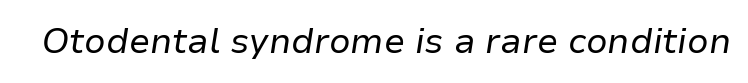
The image shows 35 px regular-weight type, italic (leaning right); set normal letter spacing, not underlined; low stroke contrast and a medium x-height.
